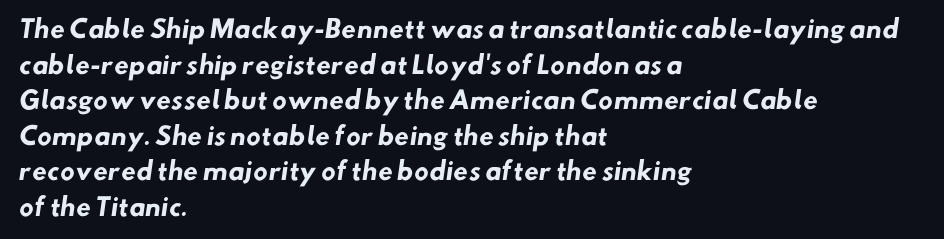
{"bold": "yes", "underline": "no", "align": "left", "line_spacing": "normal", "line_spacing_ratio": 1.48, "letter_spacing": "normal", "letter_spacing_em": 0.0, "glyph_px": 24}
